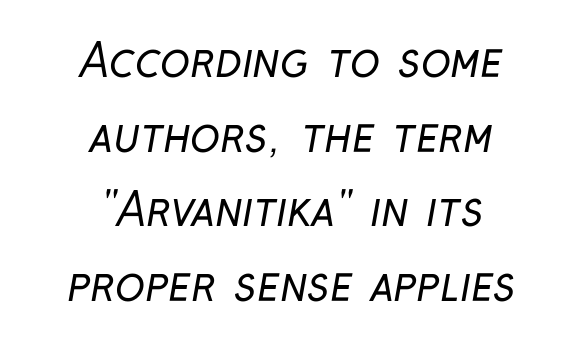
Descender tails drop into unmarked territory. Nothing unusual about the tracking: characters are spaced as the font intends. You could not count columns in this text — the font is proportionally spaced. This rendering uses center alignment, leaving both contours irregular but symmetric. The letters carry no serifs — their stems end cleanly without finishing strokes.
